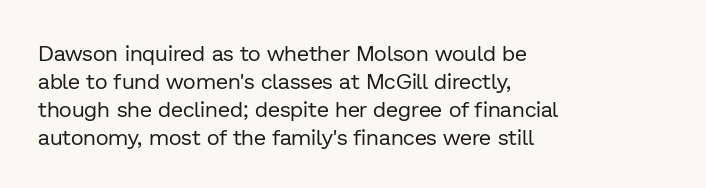
{"italic": "no", "bold": "no", "underline": "no", "align": "left", "line_spacing": "normal", "line_spacing_ratio": 1.27, "letter_spacing": "normal", "letter_spacing_em": 0.0, "glyph_px": 22}
